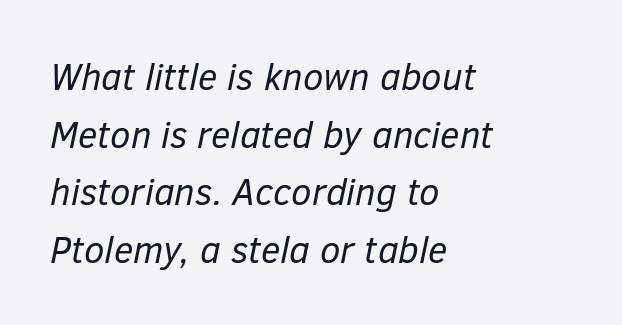
Italic: yes, the glyphs are oblique. Visually the block forms a straight wall on the left and a jagged coastline on the right. Check under the words: just untouched page. No chunkiness to these letters — they're not bold.
